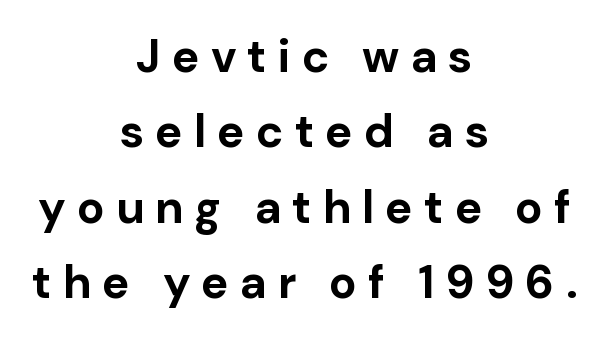
{"serif": "no", "italic": "no", "bold": "yes", "weight": "bold", "width": "normal", "stroke_contrast": "low", "x_height": "medium", "monospaced": "no", "underline": "no", "align": "center", "line_spacing": "normal", "line_spacing_ratio": 1.64, "letter_spacing": "wide", "letter_spacing_em": 0.24, "glyph_px": 46}
